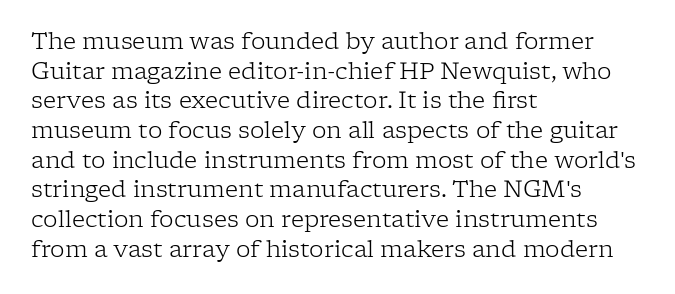
{"italic": "no", "bold": "no", "underline": "no", "align": "left", "line_spacing": "normal", "line_spacing_ratio": 1.29, "letter_spacing": "normal", "letter_spacing_em": 0.0, "glyph_px": 23}
